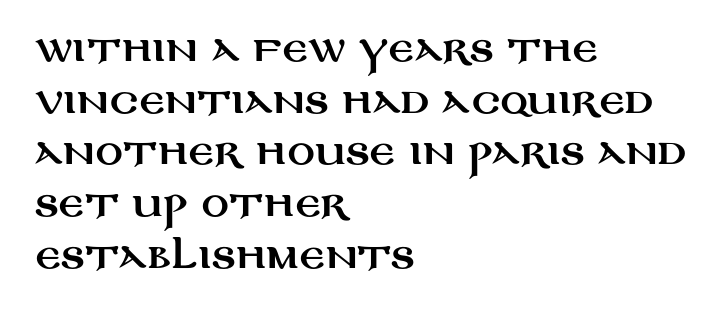
{"serif": "no", "italic": "no", "width": "wide", "stroke_contrast": "medium", "x_height": "large", "monospaced": "no", "underline": "no", "align": "left", "line_spacing": "normal", "line_spacing_ratio": 1.52, "letter_spacing": "normal", "letter_spacing_em": 0.0, "glyph_px": 34}
